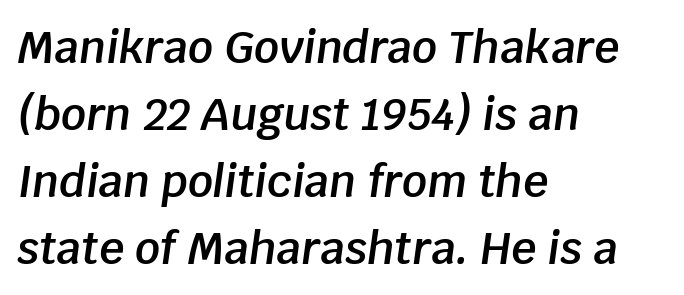
{"italic": "yes", "lean": "right", "slant_degrees": 8, "bold": "semi", "weight": "semibold", "width": "normal", "stroke_contrast": "low", "x_height": "large", "monospaced": "no", "underline": "no", "align": "left", "line_spacing": "normal", "line_spacing_ratio": 1.52, "letter_spacing": "normal", "letter_spacing_em": 0.0, "glyph_px": 44}
